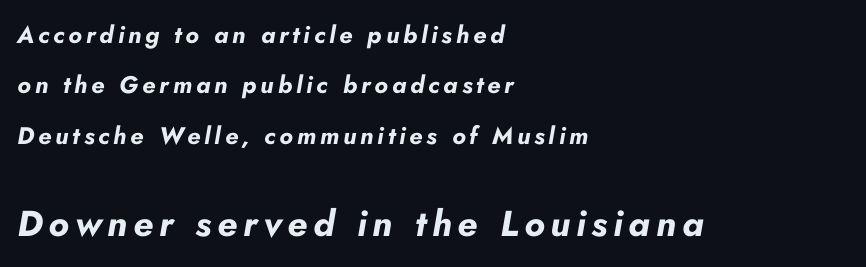
The image shows 36 px bold type, italic (leaning right); set left-aligned, loose line spacing (2.1x), not underlined; the second (bottom) block is 1.5x larger; low stroke contrast and a small x-height.
